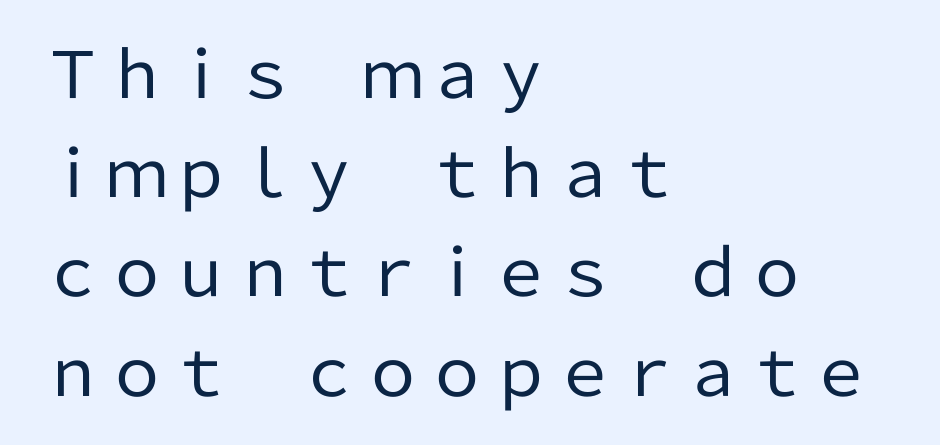
Note the varied advance widths — an 'i' is clearly narrower than an 'm'. Stroke thickness stays within the range of a standard reading face or lighter. Style check: upright. The setting favours the left margin, as ordinary paragraphs usually do.
